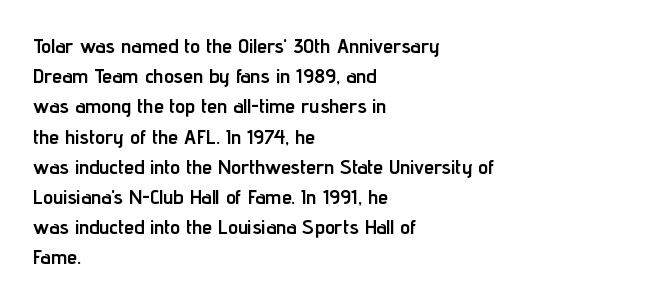
Q: Is the text bold? A: Yes.
Q: Is the text italic (slanted)? A: No, it is upright.
Q: Is the text underlined? A: No.
Q: How is the paragraph aligned? A: Left-aligned.
Q: Is the spacing between letters normal or unusually wide? A: Normal.
Q: Is the spacing between lines tight, normal or loose? A: Normal.
